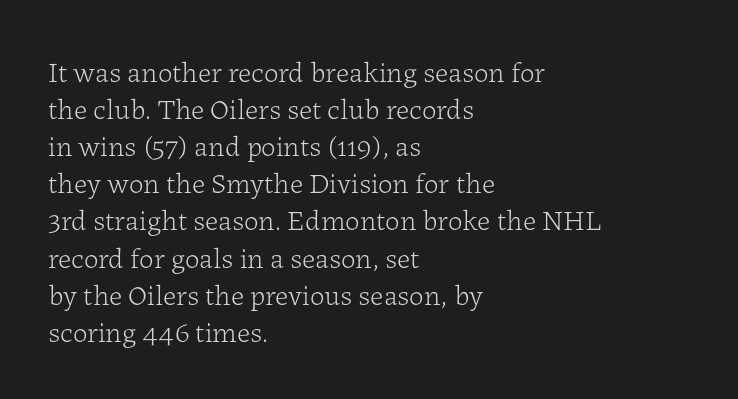
The image shows 29 px light serif type, upright; set left-aligned, normal line spacing (1.28x), normal letter spacing, not underlined; low stroke contrast and a medium x-height.
